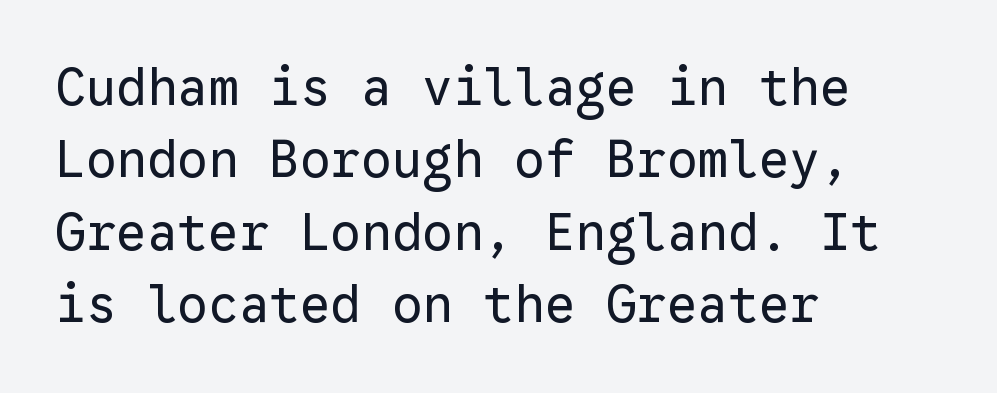
The image shows 51 px regular-weight sans-serif type, upright, monospaced; set left-aligned, normal line spacing (1.42x), normal letter spacing, not underlined; low stroke contrast and a medium x-height.
